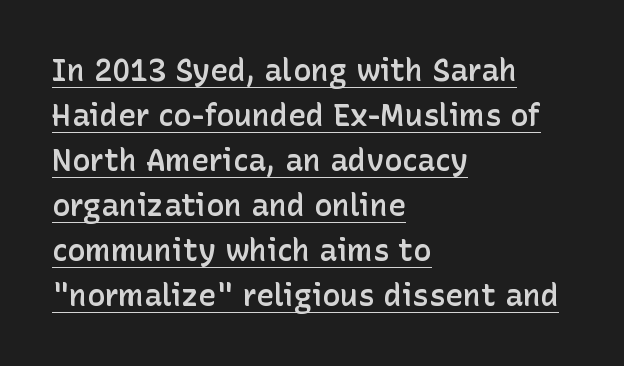
The image shows 30 px semibold sans-serif type, upright; set left-aligned, normal line spacing (1.5x), normal letter spacing, underlined; low stroke contrast and a medium x-height.
